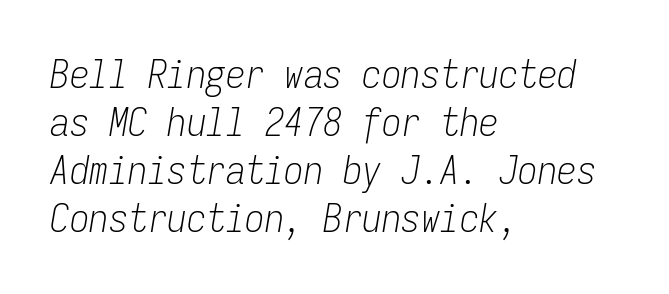
The image shows 39 px light, condensed type, italic (leaning right), monospaced; set left-aligned, line spacing 1.23x, normal letter spacing, not underlined; low stroke contrast and a medium x-height.
